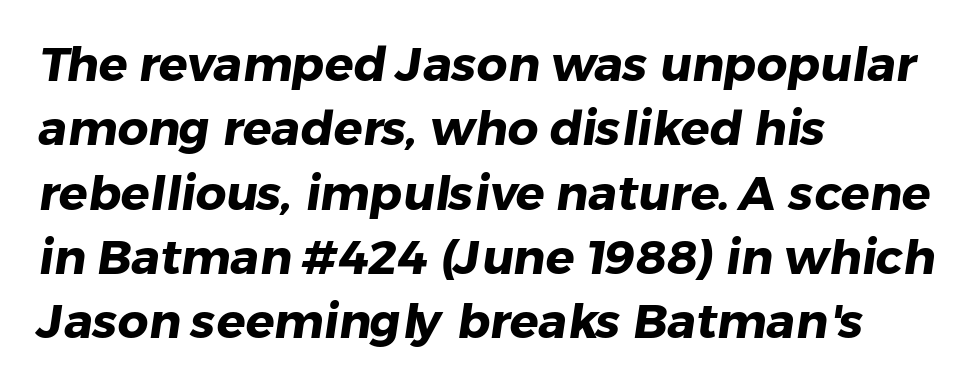
Compared with an ordinary text face, these strokes are far heavier — a full bold. There is no visible air inserted between adjacent glyphs. Unmarked baselines from the first word to the last. Note the varied advance widths — an 'i' is clearly narrower than an 'm'. Caption: multi-line text, flush left, ragged right. Type style note: lacks serifs.
